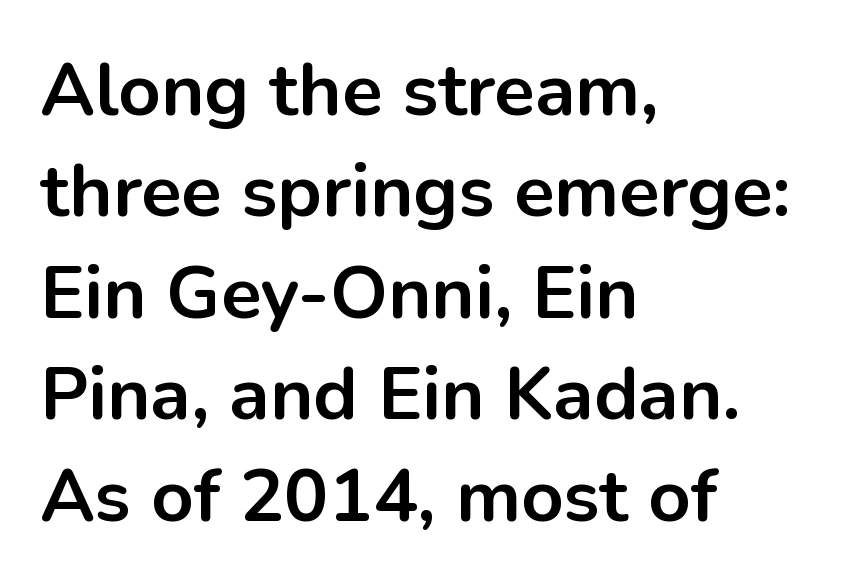
Q: Is the text bold? A: Yes.
Q: Is the text italic (slanted)? A: No, it is upright.
Q: Is the typeface a serif or a sans-serif typeface? A: Sans-serif.
Q: Is the text underlined? A: No.
Q: How is the paragraph aligned? A: Left-aligned.
Q: Is the spacing between letters normal or unusually wide? A: Normal.
Q: Is the spacing between lines tight, normal or loose? A: Normal.
Q: Width (condensed, normal, or wide)? A: Normal.
Q: Stroke contrast? A: Low.
Q: x-height? A: Medium.
Q: Monospaced? A: No.
